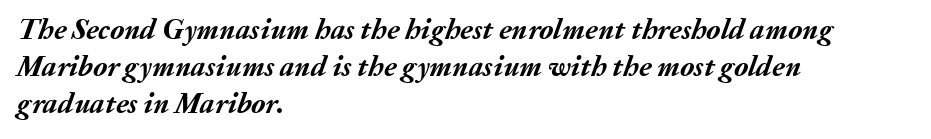
Quick note: underline off. Caption: bold face, heavy strokes. The lettering tilts uniformly, giving the passage an italic look. Leading matches the norm, producing a regular column.
